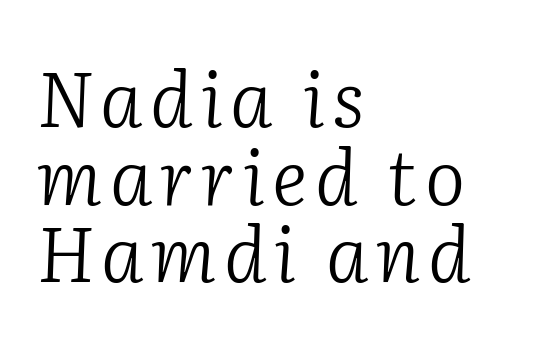
{"serif": "yes", "italic": "yes", "lean": "right", "slant_degrees": 2, "bold": "no", "weight": "light", "width": "normal", "stroke_contrast": "low", "x_height": "medium", "monospaced": "no", "underline": "no", "align": "left", "line_spacing": "tight", "line_spacing_ratio": 1.02, "glyph_px": 76}
